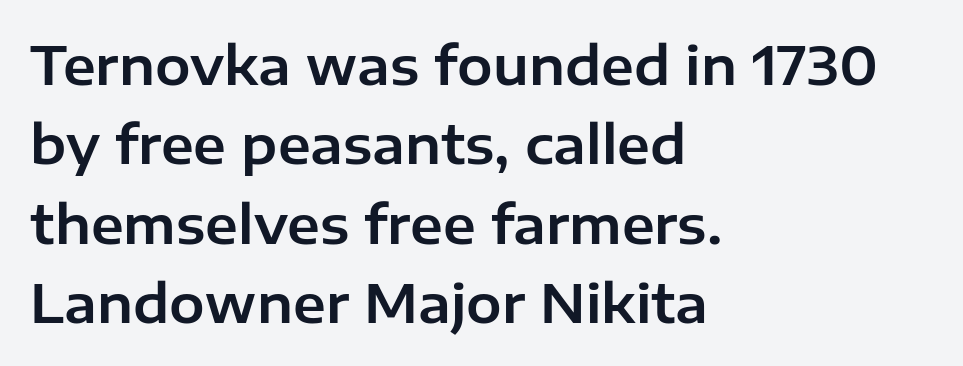
Q: Is the text italic (slanted)? A: No, it is upright.
Q: Is the typeface a serif or a sans-serif typeface? A: Sans-serif.
Q: Is the text underlined? A: No.
Q: How is the paragraph aligned? A: Left-aligned.
Q: Is the spacing between letters normal or unusually wide? A: Normal.
Q: Is the spacing between lines tight, normal or loose? A: Normal.
Q: Width (condensed, normal, or wide)? A: Normal.
Q: Stroke contrast? A: Low.
Q: x-height? A: Medium.
Q: Monospaced? A: No.
